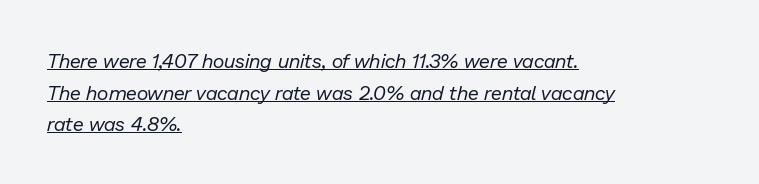
Glyph-to-glyph distance matches everyday printed text. These lines were composed using italics. The font sits on the lighter half of the weight spectrum, regular included. Compared with typical paragraphs, the rows here are spaced about the same.
